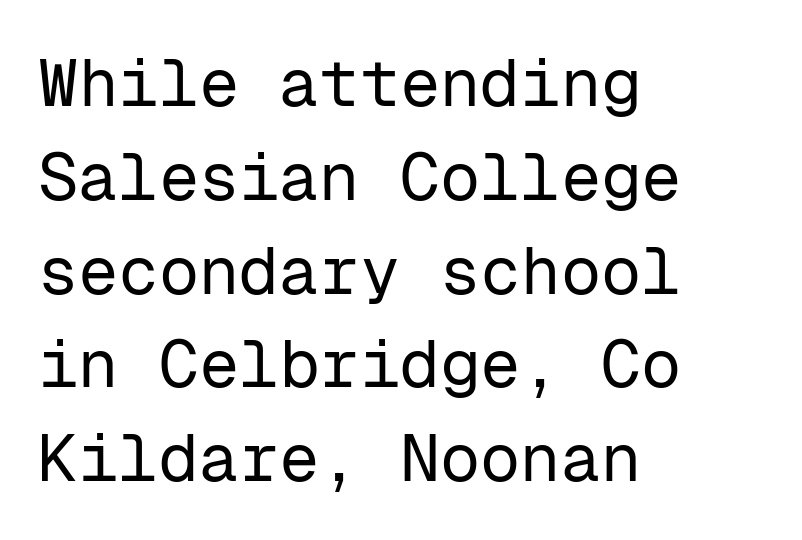
Q: Is the text bold? A: No.
Q: Is the text italic (slanted)? A: No, it is upright.
Q: Is the typeface a serif or a sans-serif typeface? A: Sans-serif.
Q: Is the text underlined? A: No.
Q: How is the paragraph aligned? A: Left-aligned.
Q: Is the spacing between letters normal or unusually wide? A: Normal.
Q: Is the spacing between lines tight, normal or loose? A: Normal.
Q: Width (condensed, normal, or wide)? A: Normal.
Q: Stroke contrast? A: Low.
Q: x-height? A: Medium.
Q: Monospaced? A: Yes.
